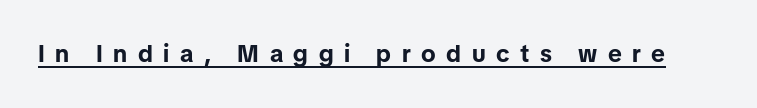
The image shows 24 px bold type, upright; set unusually wide letter spacing (+0.44 em), underlined.
